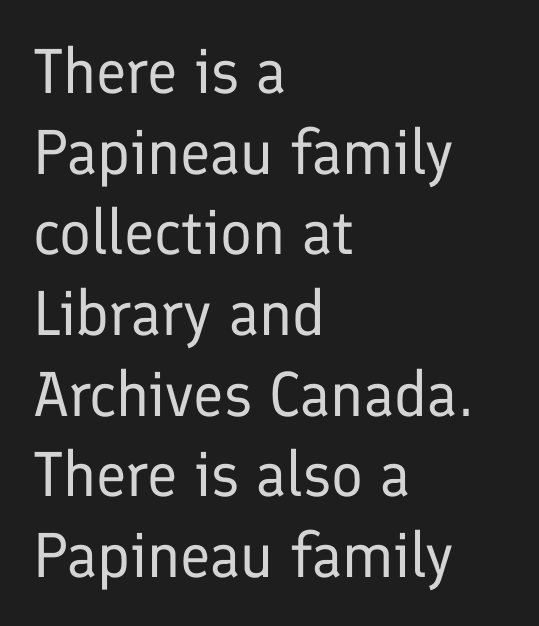
Q: Is the text bold? A: No.
Q: Is the text italic (slanted)? A: No, it is upright.
Q: Is the typeface a serif or a sans-serif typeface? A: Sans-serif.
Q: Is the text underlined? A: No.
Q: How is the paragraph aligned? A: Left-aligned.
Q: Is the spacing between letters normal or unusually wide? A: Normal.
Q: Is the spacing between lines tight, normal or loose? A: Normal.
Q: Width (condensed, normal, or wide)? A: Normal.
Q: Stroke contrast? A: Low.
Q: x-height? A: Medium.
Q: Monospaced? A: No.
